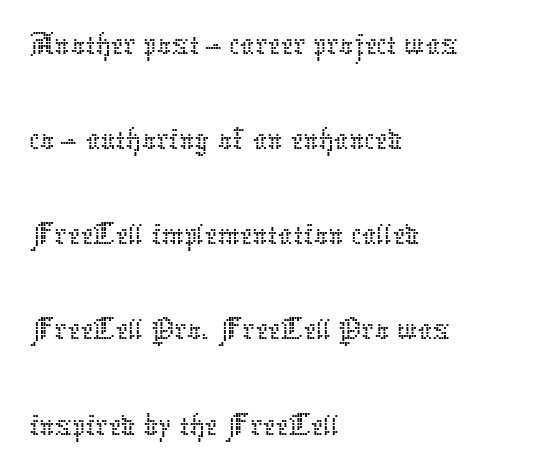
Note the varied advance widths — an 'i' is clearly narrower than an 'm'. Words float on clear page, feet unadorned. This sample is left-justified, so line endings fall wherever the words run out. The leading is moderate, giving the passage an even texture. Default kerning and tracking; the words read as compact shapes. No letter is thick-stroked: the sample isn't bold.
